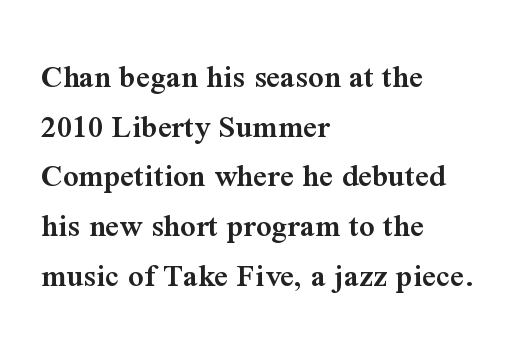
Q: Is the text bold? A: Semi-bold.
Q: Is the text italic (slanted)? A: No, it is upright.
Q: Is the typeface a serif or a sans-serif typeface? A: Serif.
Q: Is the text underlined? A: No.
Q: How is the paragraph aligned? A: Left-aligned.
Q: Is the spacing between letters normal or unusually wide? A: Normal.
Q: Is the spacing between lines tight, normal or loose? A: Normal.
Q: Width (condensed, normal, or wide)? A: Normal.
Q: Stroke contrast? A: Medium.
Q: x-height? A: Medium.
Q: Monospaced? A: No.
